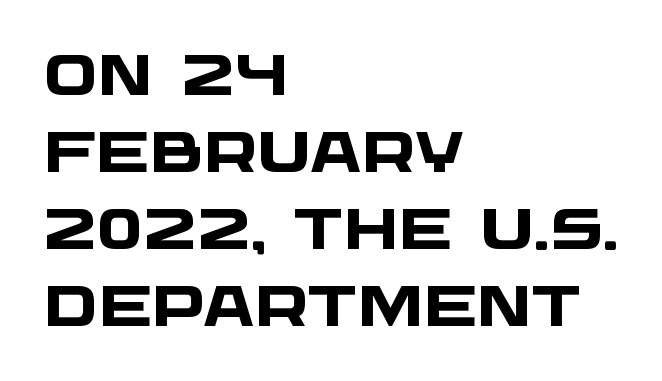
The image shows 57 px heavy, wide sans-serif type; set left-aligned, normal line spacing (1.35x), normal letter spacing, not underlined; low stroke contrast and a large x-height.
